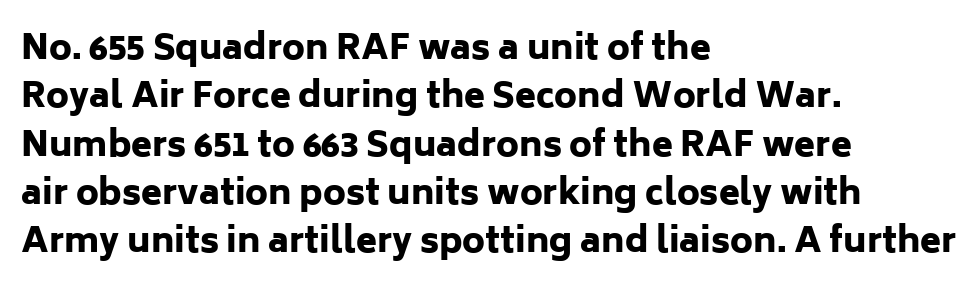
The image shows 34 px heavy sans-serif type, upright; set left-aligned, normal line spacing (1.42x), normal letter spacing, not underlined; low stroke contrast and a medium x-height.
